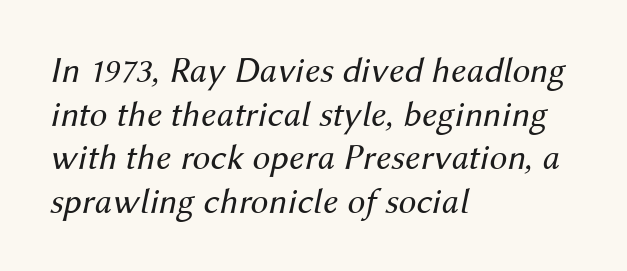
The passage shown is not underscored anywhere. Think of a printed novel: that variable character pitch is what you see here. The letterforms sit at book weight or below. The letters are slanted; this is an italic face. Horizontal alignment here is leftward, the default for most running prose. The rendering keeps characters at their native spacing.
